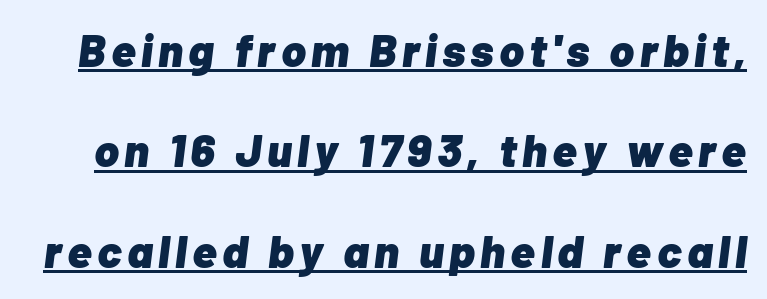
The image shows 46 px heavy type, italic (leaning right); set loose line spacing (2.18x), underlined; low stroke contrast and a medium x-height.
